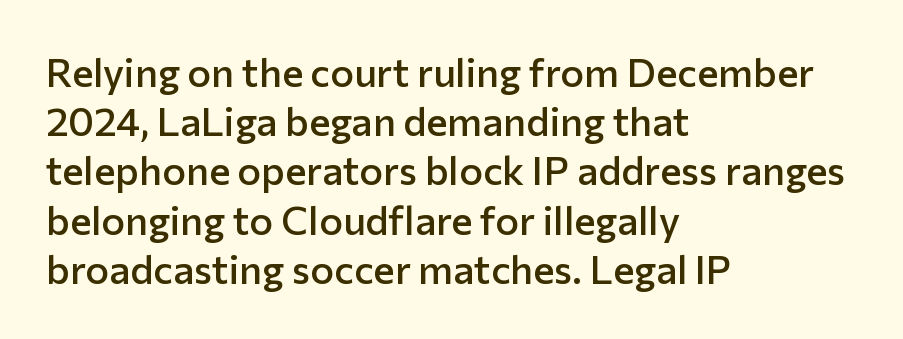
Q: Is the text bold? A: Semi-bold.
Q: Is the text italic (slanted)? A: No, it is upright.
Q: Is the typeface a serif or a sans-serif typeface? A: Sans-serif.
Q: Is the text underlined? A: No.
Q: How is the paragraph aligned? A: Left-aligned.
Q: Is the spacing between letters normal or unusually wide? A: Normal.
Q: Width (condensed, normal, or wide)? A: Normal.
Q: Stroke contrast? A: Low.
Q: x-height? A: Medium.
Q: Monospaced? A: No.
